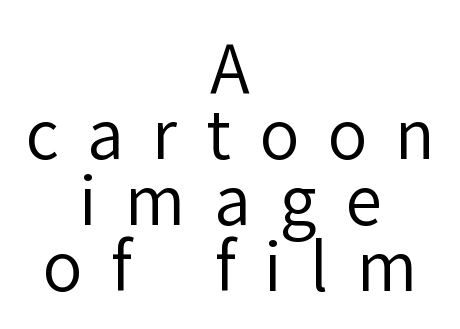
This reads as an unemphasized weight, regular at the heaviest. Horizontally, the lines are justified to the midpoint only. Someone cranked the tracking dial way up on this one. Looks like regular typesetting: each glyph gets only the width it needs.
